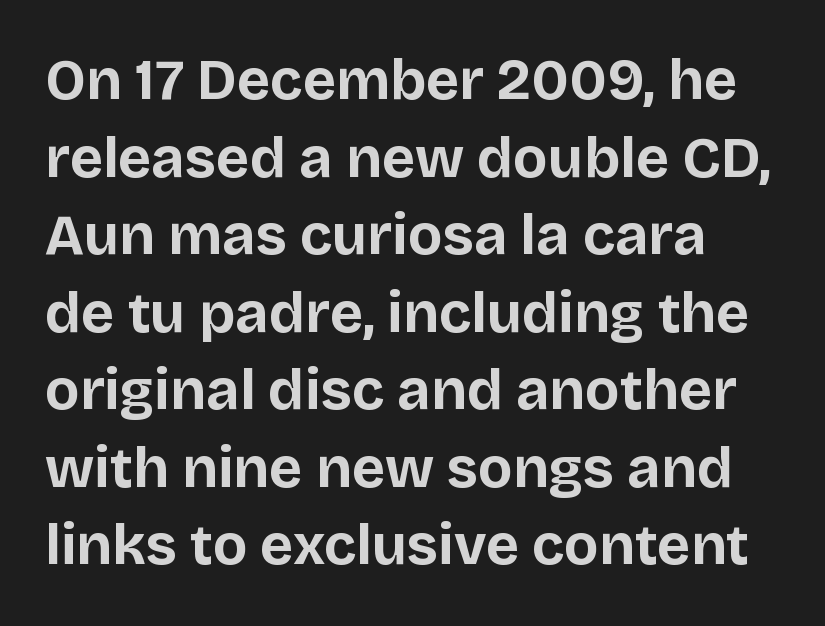
Q: Is the text bold? A: Yes.
Q: Is the text italic (slanted)? A: No, it is upright.
Q: Is the typeface a serif or a sans-serif typeface? A: Sans-serif.
Q: Is the text underlined? A: No.
Q: How is the paragraph aligned? A: Left-aligned.
Q: Is the spacing between letters normal or unusually wide? A: Normal.
Q: Is the spacing between lines tight, normal or loose? A: Normal.
Q: Width (condensed, normal, or wide)? A: Normal.
Q: Stroke contrast? A: Low.
Q: x-height? A: Large.
Q: Monospaced? A: No.
